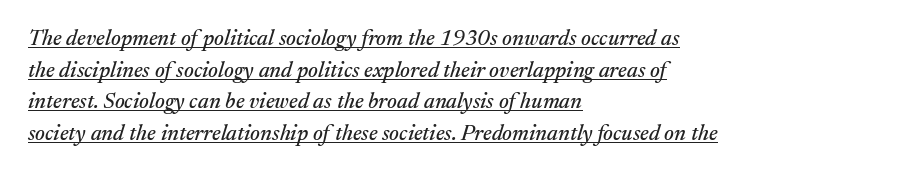
{"italic": "yes", "lean": "right", "slant_degrees": 17, "underline": "yes", "align": "left", "line_spacing": "normal", "line_spacing_ratio": 1.44, "letter_spacing": "normal", "letter_spacing_em": 0.0, "glyph_px": 22}
